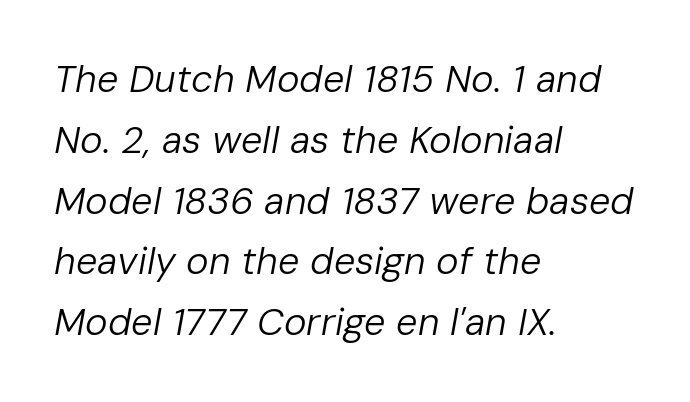
These lines are rendered in a variable-pitch font. Letters rest on an invisible, unmarked baseline. Does the lettering tilt? It does — this is italic. How would I describe the line gaps? Plain and ordinary. Every row of glyphs begins at an identical x-position on the left.
